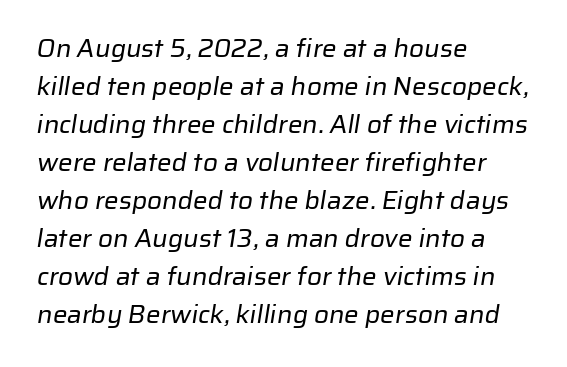
Q: Is the text bold? A: No.
Q: Is the text underlined? A: No.
Q: How is the paragraph aligned? A: Left-aligned.
Q: Is the spacing between letters normal or unusually wide? A: Normal.
Q: Is the spacing between lines tight, normal or loose? A: Normal.
